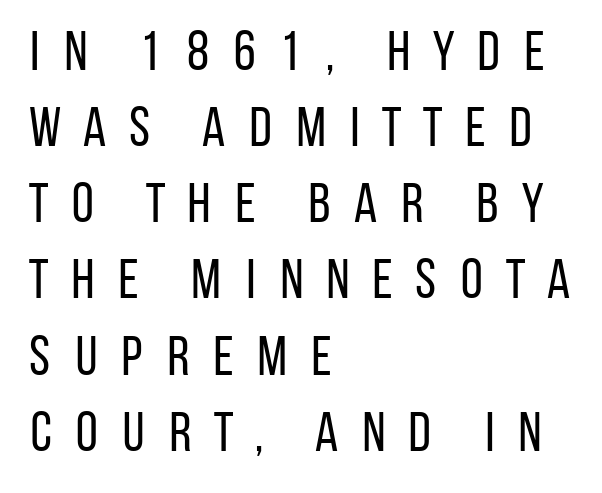
The image shows 56 px regular-weight, condensed sans-serif type, upright; set left-aligned, normal line spacing (1.36x), unusually wide letter spacing (+0.36 em), not underlined; low stroke contrast and a large x-height.
